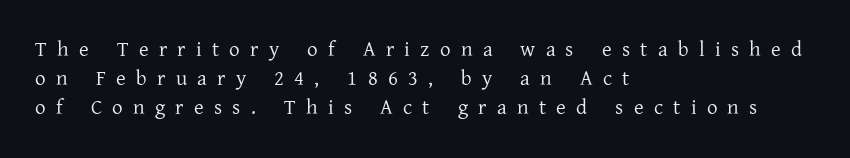
The zone under the glyphs is completely vacant. Alignment: flush left. These lines were composed using upright roman letters. One glance says typical: line gaps are just what's usual. The weight would be labelled regular, book, light, or lighter still. The gaps between neighbouring characters are conspicuously large.
